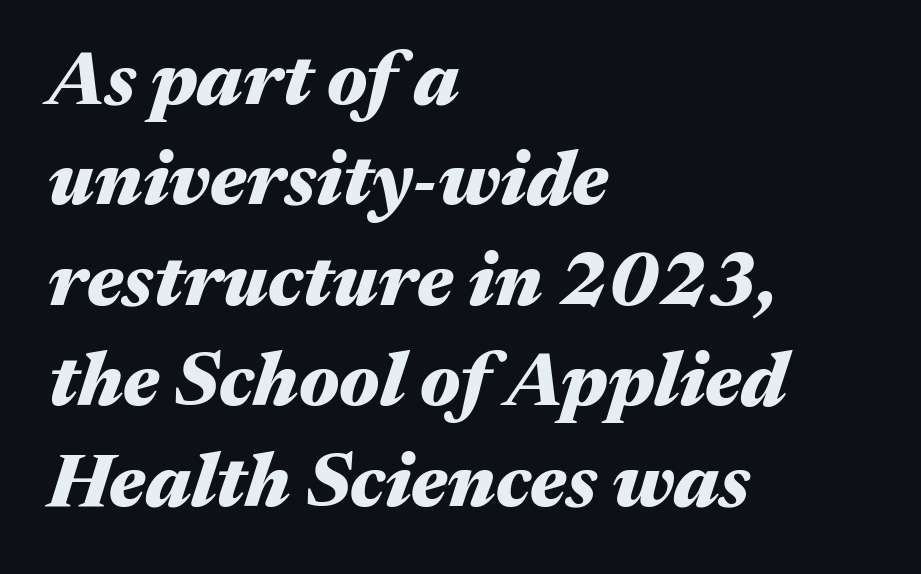
The image shows 75 px heavy, wide type, italic (leaning right); set left-aligned, normal line spacing (1.34x), normal letter spacing, not underlined; medium stroke contrast and a medium x-height.
